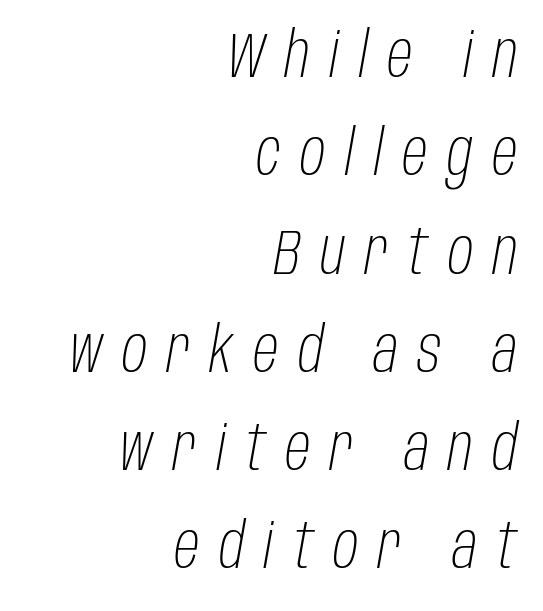
{"italic": "yes", "lean": "right", "slant_degrees": 10, "bold": "no", "weight": "light", "width": "condensed", "stroke_contrast": "low", "x_height": "large", "monospaced": "no", "underline": "no", "align": "right", "line_spacing": "normal", "line_spacing_ratio": 1.56, "letter_spacing": "wide", "letter_spacing_em": 0.31, "glyph_px": 63}
